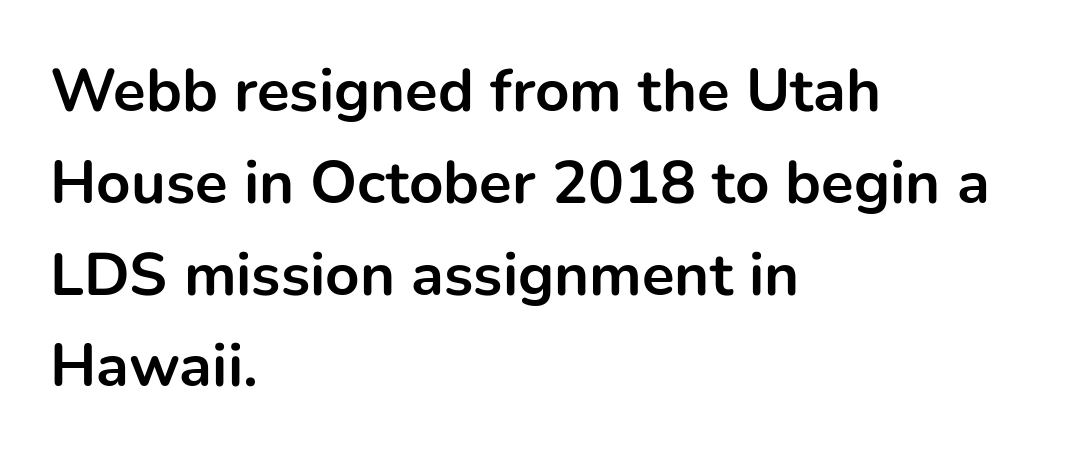
{"serif": "no", "italic": "no", "bold": "yes", "weight": "bold", "width": "normal", "stroke_contrast": "low", "x_height": "medium", "monospaced": "no", "underline": "no", "align": "left", "line_spacing": "normal", "line_spacing_ratio": 1.53, "letter_spacing": "normal", "letter_spacing_em": 0.0, "glyph_px": 60}
